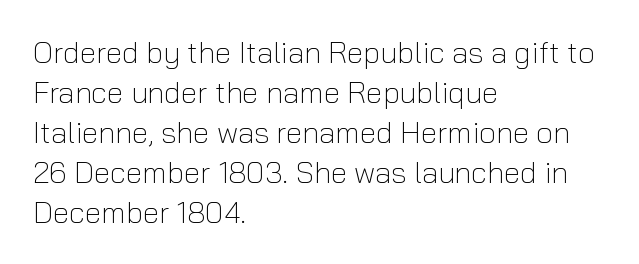
Descenders hang freely into open space. Is there any slant? The stems are plumb. A student would call this left alignment; a typographer would say flush left, rag right. The passage shown is typed in a proportional face where columns would drift. The designer left line spacing at the default.
